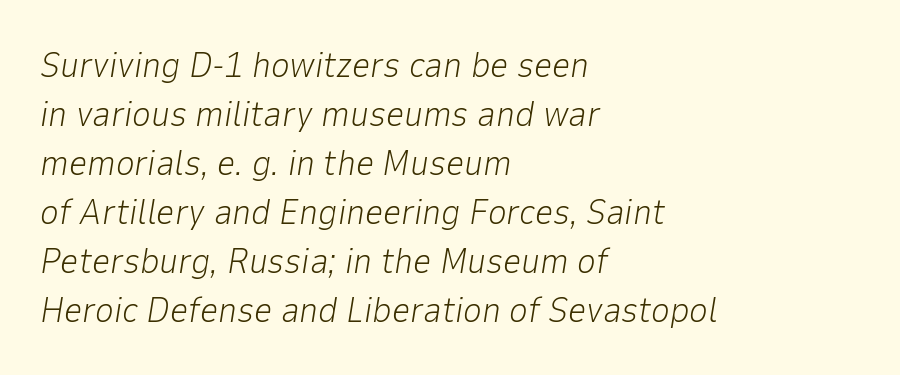
Q: Is the text bold? A: No.
Q: Is the text italic (slanted)? A: Yes, it leans right by about 9 degrees.
Q: Is the text underlined? A: No.
Q: How is the paragraph aligned? A: Left-aligned.
Q: Is the spacing between letters normal or unusually wide? A: Normal.
Q: Is the spacing between lines tight, normal or loose? A: Normal.
Q: Width (condensed, normal, or wide)? A: Normal.
Q: Stroke contrast? A: Low.
Q: x-height? A: Medium.
Q: Monospaced? A: No.
